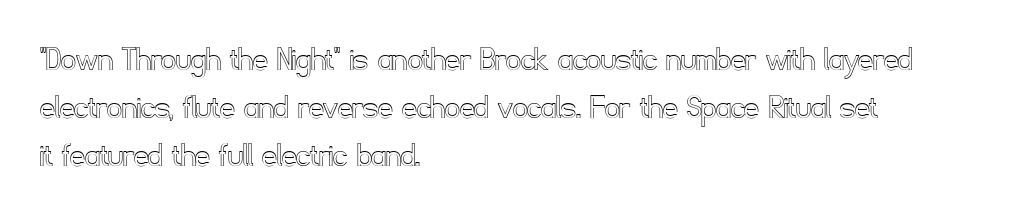
Q: Is the text italic (slanted)? A: No, it is upright.
Q: Is the text underlined? A: No.
Q: How is the paragraph aligned? A: Left-aligned.
Q: Is the spacing between letters normal or unusually wide? A: Normal.
Q: Is the spacing between lines tight, normal or loose? A: Normal.
Q: Width (condensed, normal, or wide)? A: Normal.
Q: x-height? A: Small.
Q: Monospaced? A: No.
